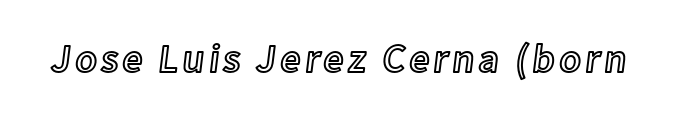
Q: Is the text italic (slanted)? A: Yes.
Q: Is the text underlined? A: No.
Q: Width (condensed, normal, or wide)? A: Normal.
Q: x-height? A: Medium.
Q: Monospaced? A: No.
